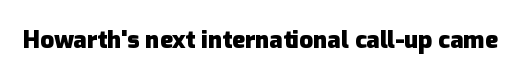
The image shows 24 px bold type, upright; set normal letter spacing, not underlined.
